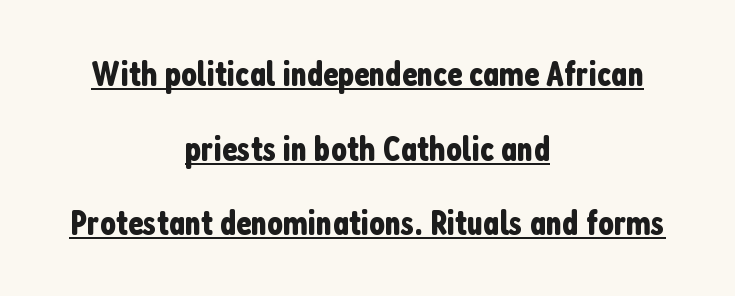
When letters stand straight like this, we call the style roman or upright. The passage shown stacks its lines with a broad gap. There is no visible air inserted between adjacent glyphs. Serif or sans? Sans — the stroke terminals are bare. The passage shown is typed in a proportional face where columns would drift.
